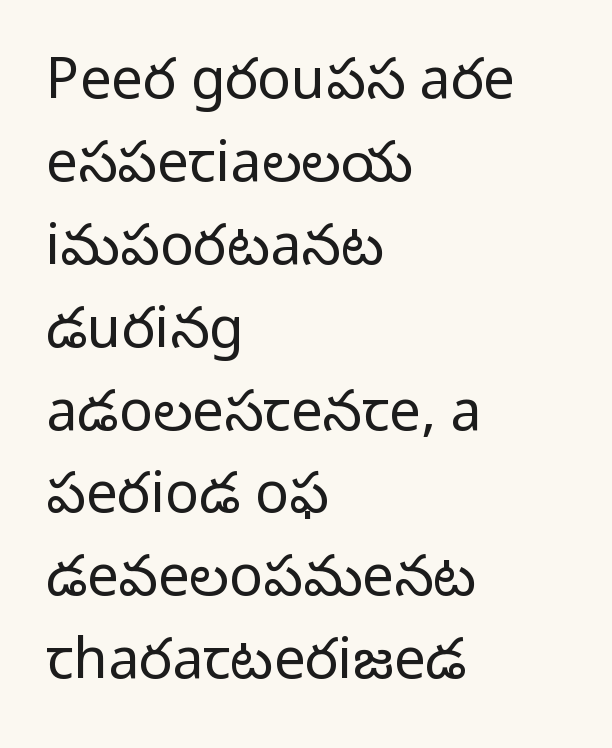
{"serif": "no", "italic": "no", "bold": "no", "weight": "light", "width": "normal", "stroke_contrast": "low", "x_height": "medium", "monospaced": "no", "underline": "no", "align": "left", "line_spacing": "normal", "line_spacing_ratio": 1.48, "letter_spacing": "normal", "letter_spacing_em": 0.0, "glyph_px": 56}
